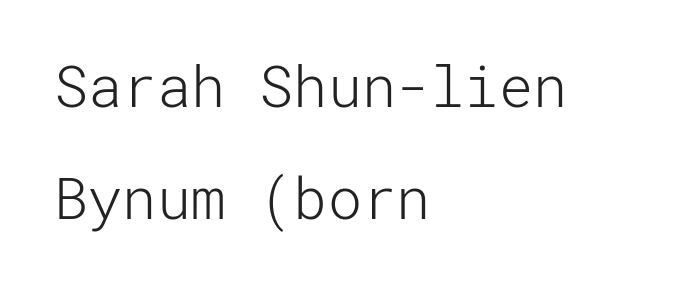
Q: Is the text bold? A: No.
Q: Is the text italic (slanted)? A: No, it is upright.
Q: Is the typeface a serif or a sans-serif typeface? A: Sans-serif.
Q: Is the text underlined? A: No.
Q: How is the paragraph aligned? A: Left-aligned.
Q: Is the spacing between letters normal or unusually wide? A: Normal.
Q: Is the spacing between lines tight, normal or loose? A: Loose.
Q: Width (condensed, normal, or wide)? A: Normal.
Q: Stroke contrast? A: Low.
Q: x-height? A: Medium.
